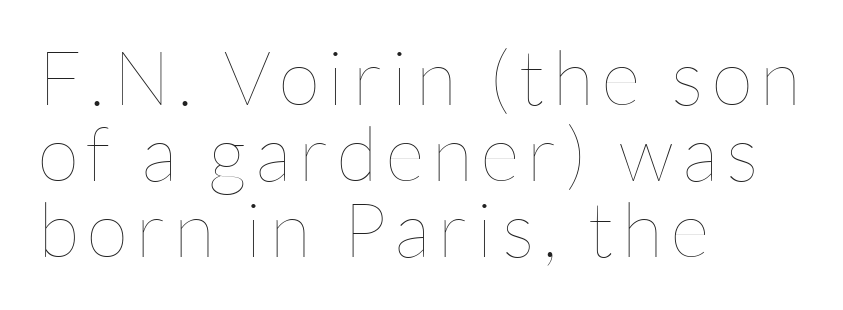
The image shows 76 px thin type, upright; set left-aligned, tight line spacing (1.0x), not underlined; low stroke contrast and a medium x-height.
